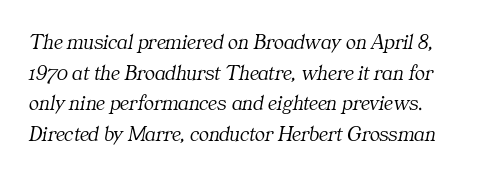
{"italic": "yes", "lean": "right", "slant_degrees": 11, "bold": "no", "underline": "no", "line_spacing": "normal", "line_spacing_ratio": 1.46, "letter_spacing": "normal", "letter_spacing_em": 0.0, "glyph_px": 21}
